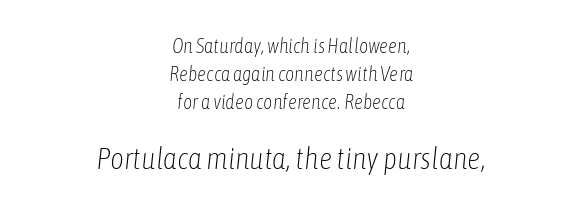
{"italic": "yes", "lean": "right", "slant_degrees": 6, "bold": "no", "weight": "light", "width": "condensed", "stroke_contrast": "low", "x_height": "medium", "monospaced": "no", "underline": "no", "align": "center", "line_spacing": "normal", "line_spacing_ratio": 1.39, "letter_spacing": "normal", "letter_spacing_em": 0.0, "larger_block": "second", "size_ratio": 1.5, "glyph_px": 30}
